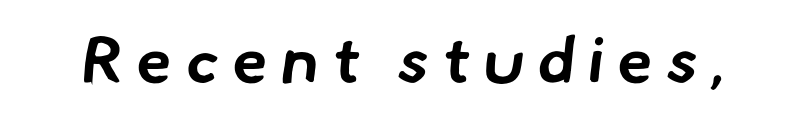
The image shows 64 px bold sans-serif type; set unusually wide letter spacing (+0.21 em), not underlined; low stroke contrast and a small x-height.
